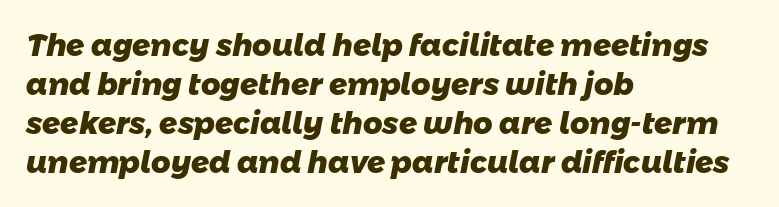
{"serif": "no", "bold": "yes", "weight": "heavy", "width": "normal", "stroke_contrast": "low", "x_height": "medium", "monospaced": "no", "underline": "no", "align": "left", "line_spacing": "normal", "line_spacing_ratio": 1.3, "letter_spacing": "normal", "letter_spacing_em": 0.0, "glyph_px": 30}
